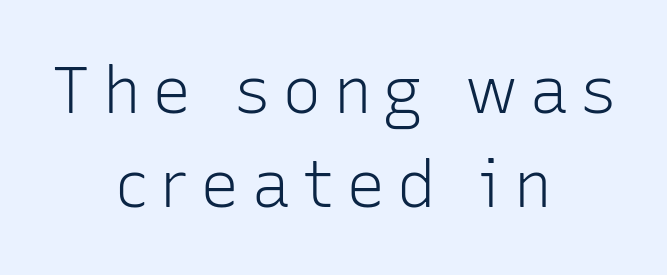
Q: Is the text bold? A: No.
Q: Is the text italic (slanted)? A: No, it is upright.
Q: Is the typeface a serif or a sans-serif typeface? A: Sans-serif.
Q: Is the text underlined? A: No.
Q: How is the paragraph aligned? A: Centered.
Q: Is the spacing between lines tight, normal or loose? A: Normal.
Q: Width (condensed, normal, or wide)? A: Normal.
Q: Stroke contrast? A: Low.
Q: x-height? A: Medium.
Q: Monospaced? A: No.
